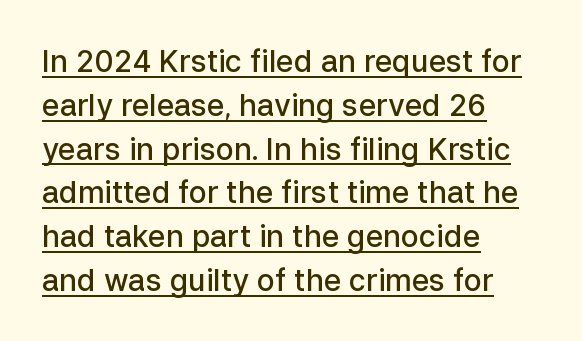
The tracking reads as untouched default to a designer's eye. On the weight axis this lands at semibold, roughly 600. All the whitespace from short lines collects on the right. Does a line run under the words? Yes, clearly. How would I describe the line gaps? Plain and ordinary. Posture: vertical.
